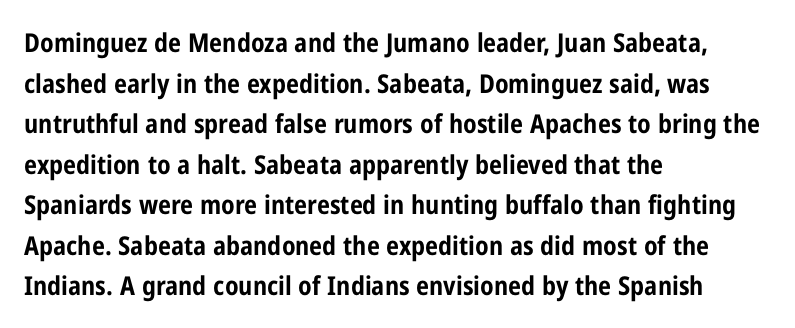
{"italic": "no", "bold": "yes", "underline": "no", "align": "left", "line_spacing": "normal", "line_spacing_ratio": 1.56, "letter_spacing": "normal", "letter_spacing_em": 0.0, "glyph_px": 26}
